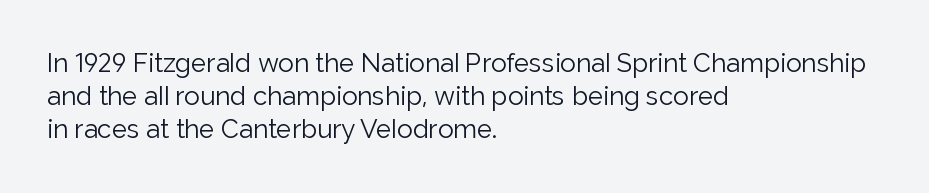
Q: Is the text bold? A: No.
Q: Is the text italic (slanted)? A: No, it is upright.
Q: Is the text underlined? A: No.
Q: How is the paragraph aligned? A: Left-aligned.
Q: Is the spacing between letters normal or unusually wide? A: Normal.
Q: Is the spacing between lines tight, normal or loose? A: Normal.
